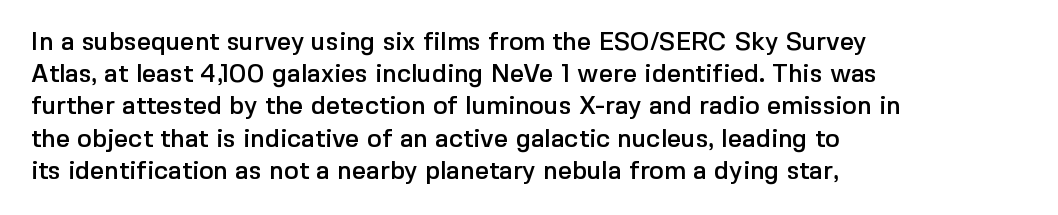
The image shows 25 px text type, upright; set left-aligned, normal line spacing (1.29x), normal letter spacing, not underlined.
